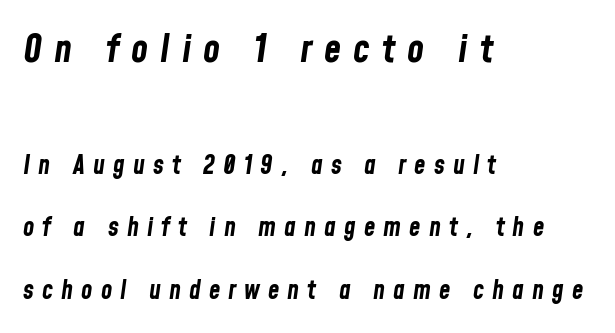
Whoever set this made the first block the dominant, larger element. The horizontal fit of the characters is loose and conspicuously gappy. What weight is shown? A full bold with thick strokes. In CSS terms this would be text-align: left. Here the designer chose a conventional face with non-uniform glyph widths.
